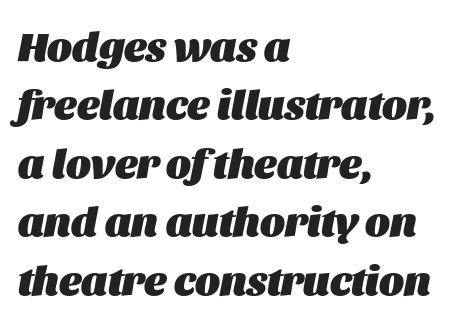
The image shows 42 px heavy type, italic (leaning right); set left-aligned, normal line spacing (1.39x), normal letter spacing, not underlined; medium stroke contrast and a large x-height.
